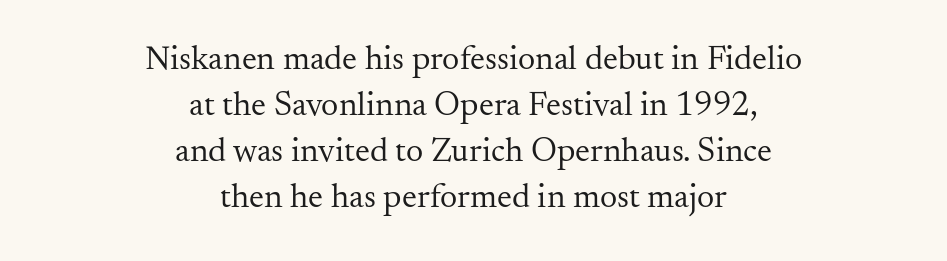
Q: Is the text bold? A: No.
Q: Is the text italic (slanted)? A: No, it is upright.
Q: Is the typeface a serif or a sans-serif typeface? A: Serif.
Q: Is the text underlined? A: No.
Q: How is the paragraph aligned? A: Centered.
Q: Is the spacing between letters normal or unusually wide? A: Normal.
Q: Is the spacing between lines tight, normal or loose? A: Normal.
Q: Width (condensed, normal, or wide)? A: Normal.
Q: Stroke contrast? A: Medium.
Q: x-height? A: Small.
Q: Monospaced? A: No.
